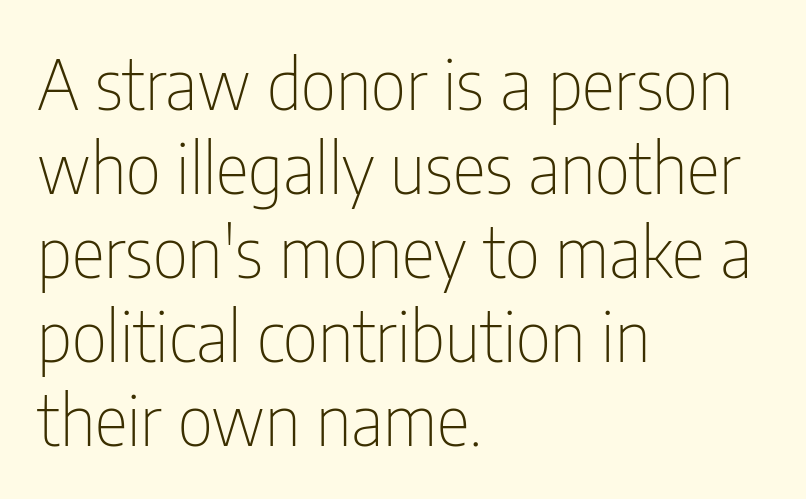
Descender tails drop into unmarked territory. Honestly, the letter spacing is just normal — you wouldn't notice it. Do the letters lean? They stand straight. The ragged edge is on the right, which tells us the setting is flush left. The font family rendered here belongs to the sans-serif group. The face used here is proportionally spaced, like ordinary book or web type.
